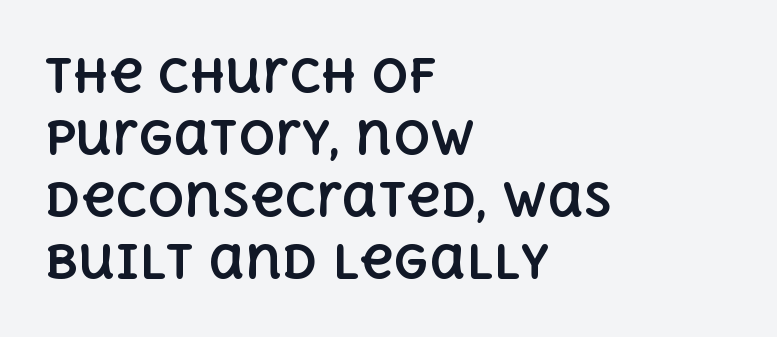
These lines carry a lot of weight — the face is fully bold. Nope, not italic — everything's standing straight. The gaps between neighbouring characters are ordinary and unremarkable. Spacing verdict: proportional, widths tailored to each character. The ragged edge is on the right, which tells us the setting is flush left.
